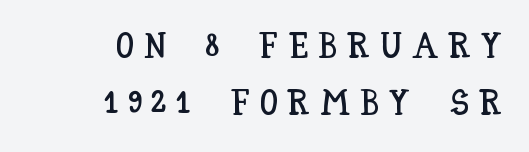
The image shows 36 px condensed type, upright; set right-aligned, normal line spacing (1.57x), unusually wide letter spacing (+0.28 em), not underlined; low stroke contrast and a large x-height.
